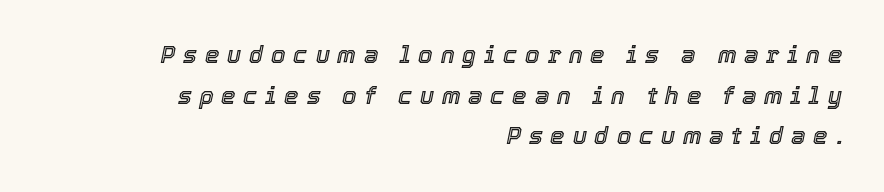
Just letters on the line, the space beneath them empty. Does the copy run flush right? Yes — the right margin is perfectly even. Short note: letters widely spaced. The glyphs look as if they've been sheared to an angle.
